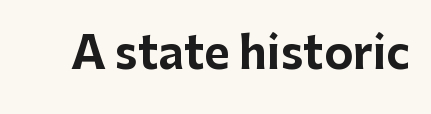
{"serif": "no", "italic": "no", "bold": "yes", "weight": "bold", "width": "normal", "stroke_contrast": "low", "x_height": "medium", "monospaced": "no", "underline": "no", "letter_spacing": "normal", "letter_spacing_em": 0.0, "glyph_px": 44}
